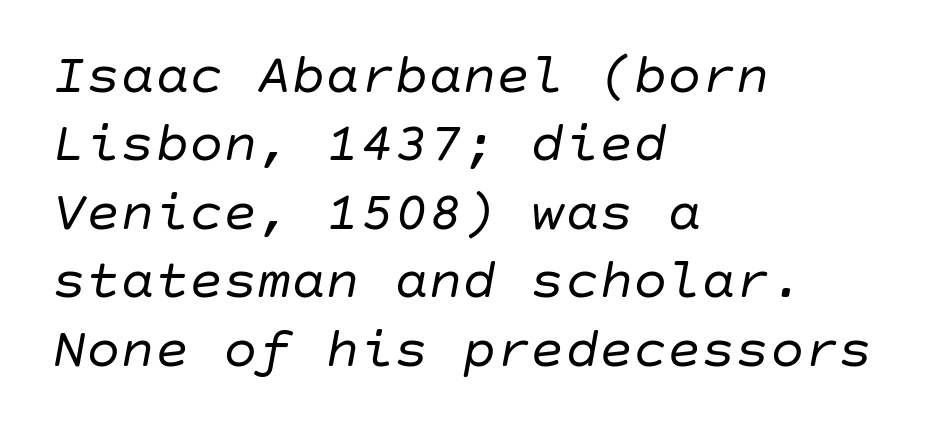
{"italic": "yes", "lean": "right", "slant_degrees": 10, "bold": "no", "weight": "regular", "width": "normal", "stroke_contrast": "low", "x_height": "large", "underline": "no", "align": "left", "line_spacing_ratio": 1.2, "letter_spacing": "normal", "letter_spacing_em": 0.0, "glyph_px": 57}
